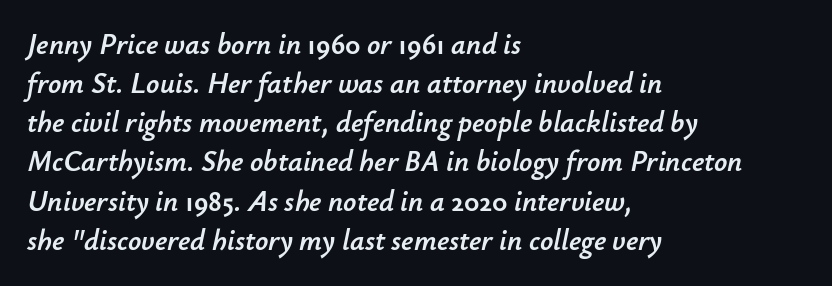
These lines keep a tight, regular rhythm from letter to letter. A typesetter would call this proportional, since set widths differ per character. Each line starts at the same left margin while the right side varies. Tall strokes in this sample are angled rather than plumb.
